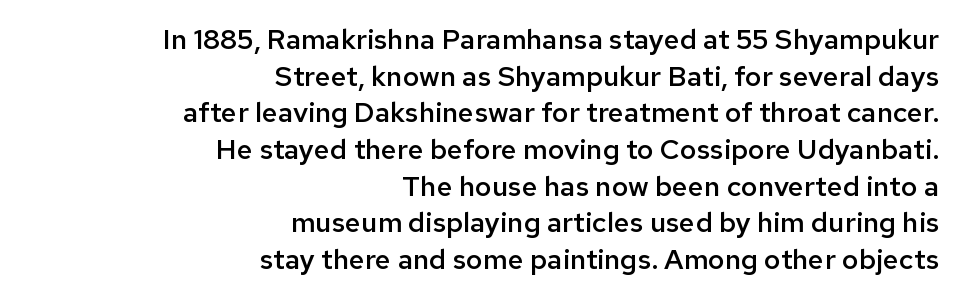
{"serif": "no", "italic": "no", "bold": "semi", "weight": "semibold", "width": "normal", "stroke_contrast": "low", "x_height": "medium", "monospaced": "no", "underline": "no", "align": "right", "line_spacing": "normal", "line_spacing_ratio": 1.31, "letter_spacing": "normal", "letter_spacing_em": 0.0, "glyph_px": 28}
